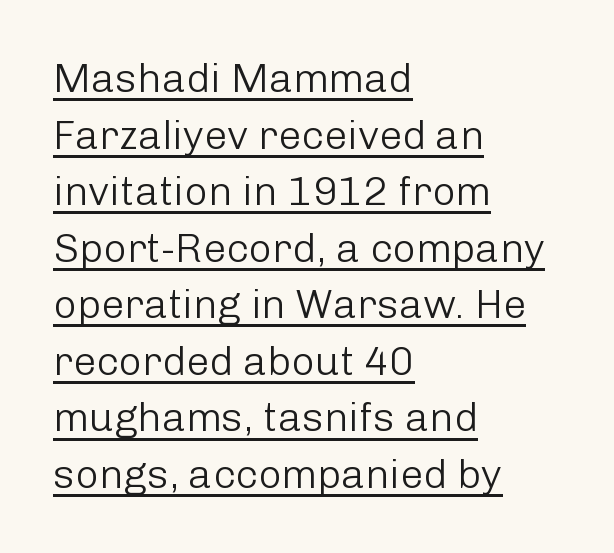
{"serif": "no", "italic": "no", "bold": "no", "weight": "light", "width": "normal", "stroke_contrast": "low", "x_height": "medium", "monospaced": "no", "underline": "yes", "align": "left", "line_spacing": "normal", "line_spacing_ratio": 1.38, "letter_spacing": "normal", "letter_spacing_em": 0.0, "glyph_px": 41}
